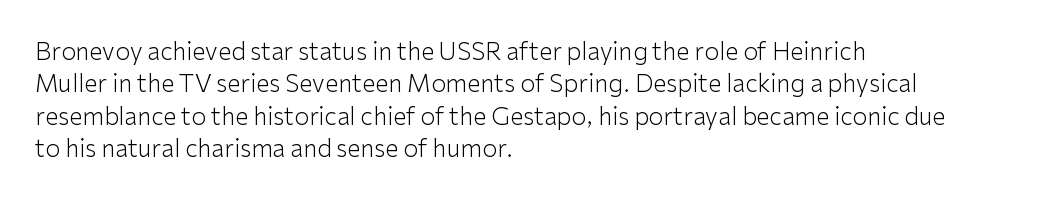
{"italic": "no", "bold": "no", "underline": "no", "align": "left", "line_spacing": "normal", "line_spacing_ratio": 1.35, "letter_spacing": "normal", "letter_spacing_em": 0.0, "glyph_px": 24}
